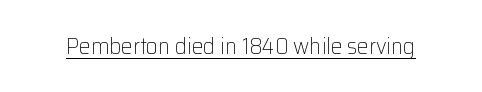
{"italic": "no", "bold": "no", "underline": "yes", "letter_spacing": "normal", "letter_spacing_em": 0.0, "glyph_px": 23}
